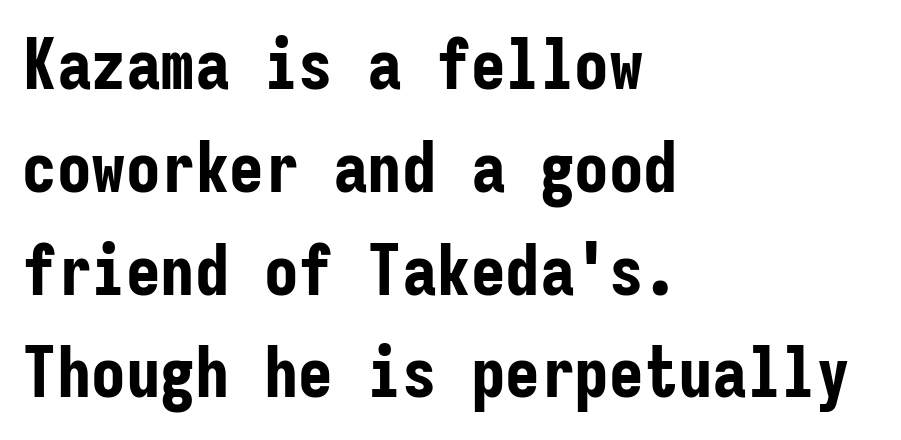
Q: Is the text bold? A: Yes.
Q: Is the text italic (slanted)? A: No, it is upright.
Q: Is the typeface a serif or a sans-serif typeface? A: Sans-serif.
Q: Is the text underlined? A: No.
Q: How is the paragraph aligned? A: Left-aligned.
Q: Is the spacing between letters normal or unusually wide? A: Normal.
Q: Is the spacing between lines tight, normal or loose? A: Normal.
Q: Width (condensed, normal, or wide)? A: Condensed.
Q: Stroke contrast? A: Low.
Q: x-height? A: Medium.
Q: Monospaced? A: Yes.
